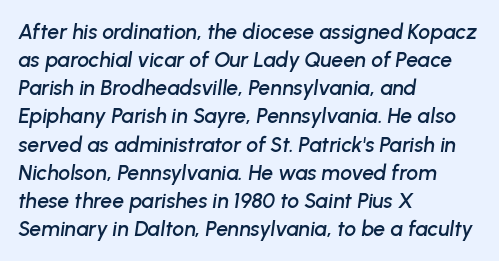
{"italic": "yes", "lean": "right", "slant_degrees": 8, "underline": "no", "align": "left", "line_spacing": "normal", "line_spacing_ratio": 1.34, "letter_spacing": "normal", "letter_spacing_em": 0.0, "glyph_px": 21}
